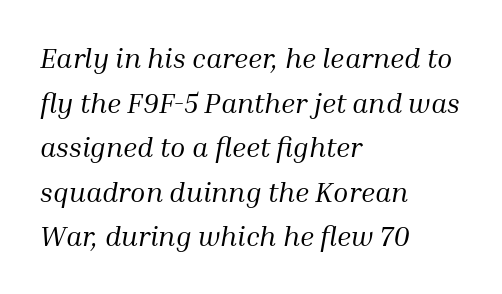
{"serif": "yes", "italic": "yes", "lean": "right", "slant_degrees": 10, "bold": "no", "weight": "regular", "width": "normal", "stroke_contrast": "medium", "x_height": "medium", "monospaced": "no", "underline": "no", "align": "left", "line_spacing": "normal", "line_spacing_ratio": 1.59, "letter_spacing": "normal", "letter_spacing_em": 0.0, "glyph_px": 28}
